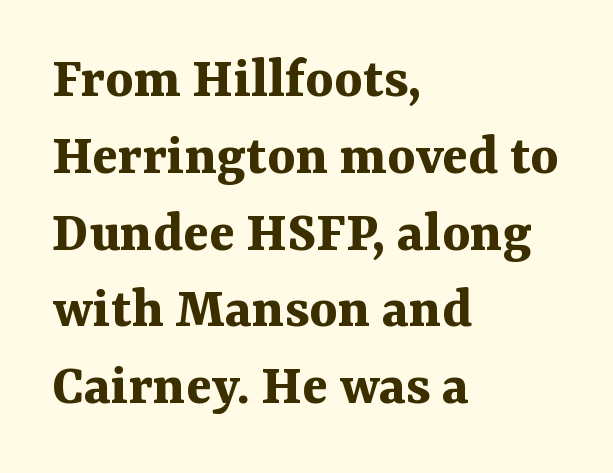
{"serif": "yes", "italic": "no", "bold": "yes", "weight": "bold", "width": "normal", "stroke_contrast": "medium", "x_height": "medium", "monospaced": "no", "underline": "no", "align": "left", "line_spacing": "normal", "line_spacing_ratio": 1.28, "letter_spacing": "normal", "letter_spacing_em": 0.0, "glyph_px": 60}
